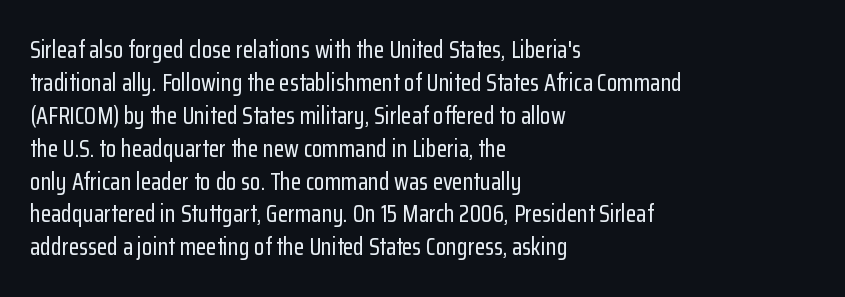
{"italic": "no", "underline": "no", "align": "left", "line_spacing": "normal", "line_spacing_ratio": 1.37, "letter_spacing": "normal", "letter_spacing_em": 0.0, "glyph_px": 24}
